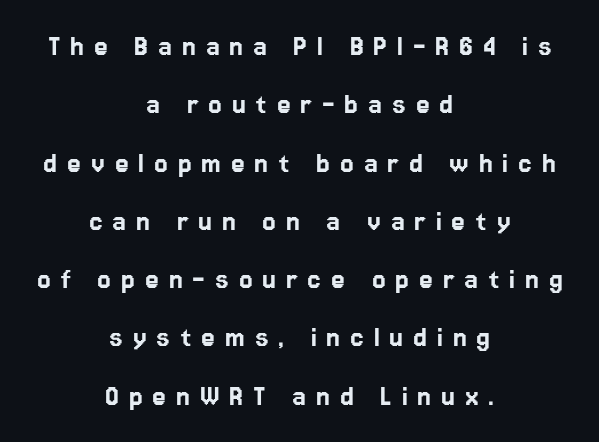
Q: Is the text italic (slanted)? A: No, it is upright.
Q: Is the typeface a serif or a sans-serif typeface? A: Sans-serif.
Q: Is the text underlined? A: No.
Q: How is the paragraph aligned? A: Centered.
Q: Is the spacing between letters normal or unusually wide? A: Unusually wide.
Q: Width (condensed, normal, or wide)? A: Normal.
Q: Stroke contrast? A: Low.
Q: x-height? A: Medium.
Q: Monospaced? A: No.
